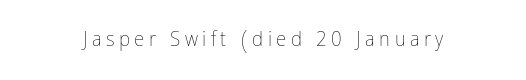
{"italic": "no", "bold": "no", "underline": "no", "letter_spacing": "wide", "letter_spacing_em": 0.21, "glyph_px": 21}
